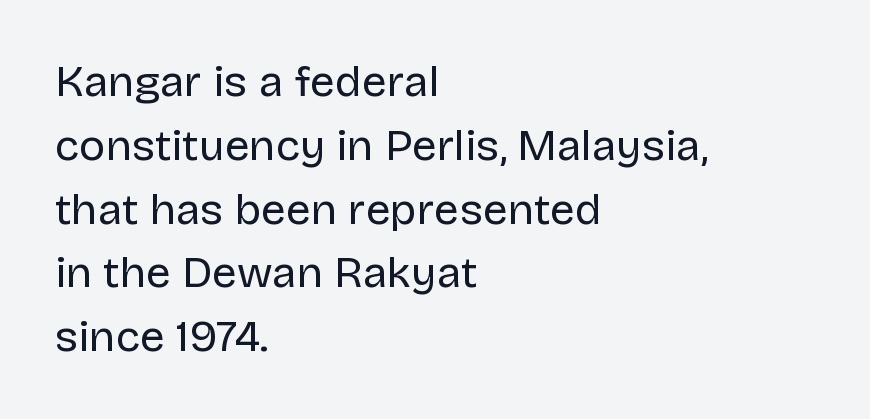
The image shows 44 px regular-weight sans-serif type, upright; set left-aligned, normal line spacing (1.45x), normal letter spacing, not underlined; low stroke contrast and a large x-height.
